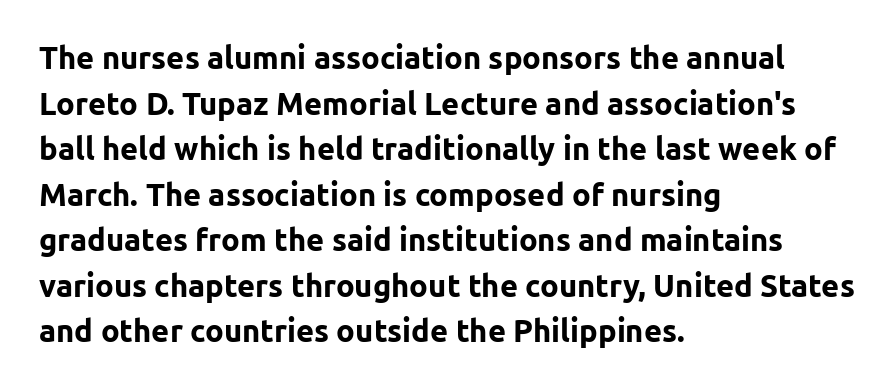
{"serif": "no", "italic": "no", "bold": "yes", "weight": "bold", "width": "normal", "stroke_contrast": "low", "x_height": "medium", "monospaced": "no", "underline": "no", "align": "left", "line_spacing": "normal", "line_spacing_ratio": 1.47, "letter_spacing": "normal", "letter_spacing_em": 0.0, "glyph_px": 31}
